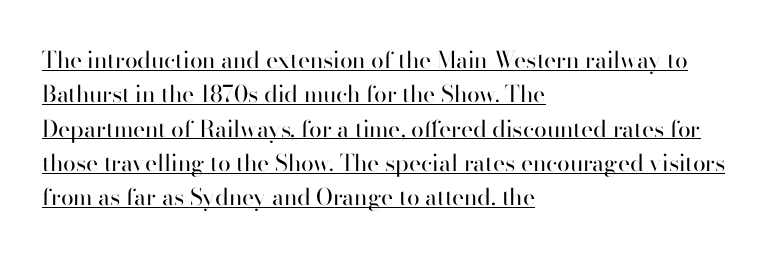
The image shows 23 px text type, upright; set left-aligned, normal line spacing (1.49x), normal letter spacing, underlined.
